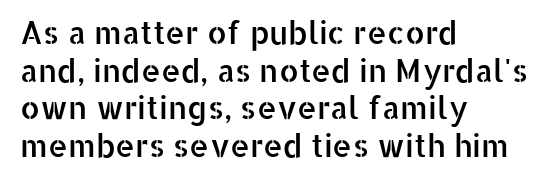
The lettering holds an erect, upright posture throughout. Teacher's note: observe the even left margin — that is flush-left alignment. Tracking here is standard; glyphs follow each other at the usual distance. The words here are not underlined. To sum up the face: it is a sans, with no serifs. Note the varied advance widths — an 'i' is clearly narrower than an 'm'.
